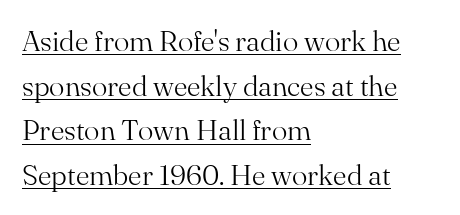
The image shows 29 px light serif type, upright; set left-aligned, normal line spacing (1.54x), normal letter spacing, underlined; medium stroke contrast and a small x-height.
